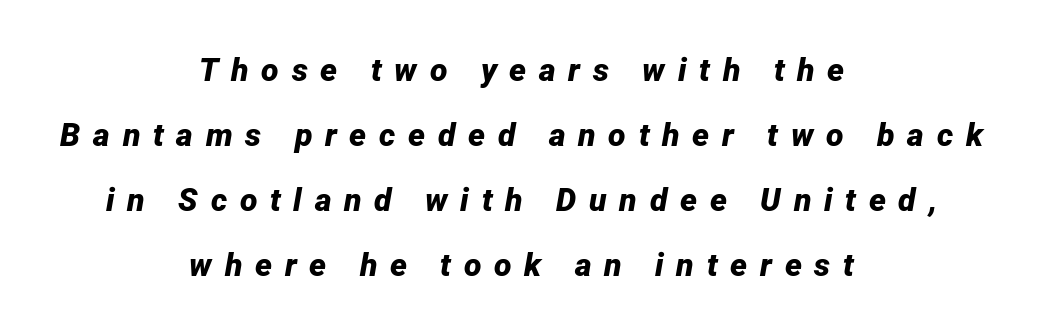
{"italic": "yes", "lean": "right", "slant_degrees": 12, "bold": "yes", "weight": "bold", "width": "normal", "stroke_contrast": "low", "x_height": "medium", "monospaced": "no", "underline": "no", "align": "center", "line_spacing": "loose", "line_spacing_ratio": 2.03, "letter_spacing": "wide", "letter_spacing_em": 0.4, "glyph_px": 32}
